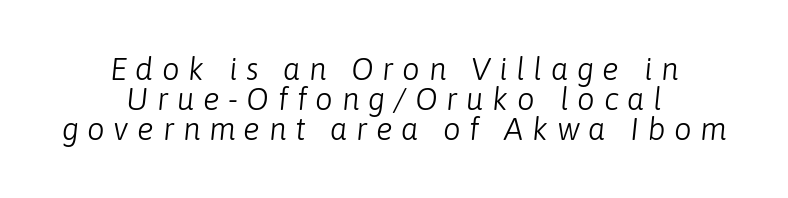
Q: Is the text bold? A: No.
Q: Is the text italic (slanted)? A: Yes, it leans right by about 6 degrees.
Q: Is the text underlined? A: No.
Q: How is the paragraph aligned? A: Centered.
Q: Is the spacing between letters normal or unusually wide? A: Unusually wide.
Q: Is the spacing between lines tight, normal or loose? A: Tight.
Q: Width (condensed, normal, or wide)? A: Normal.
Q: Stroke contrast? A: Low.
Q: x-height? A: Medium.
Q: Monospaced? A: No.
